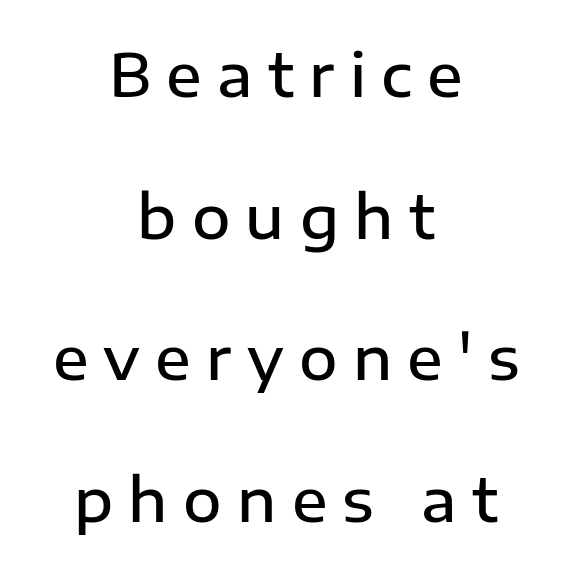
In terms of posture, this sample is upright. Note the varied advance widths — an 'i' is clearly narrower than an 'm'. Words appear elongated and porous because spacing is wide. These words are printed semibold, heavier than regular yet not bold. Students, observe: this is what heavily led, spacious text looks like. Teacher's note: observe the equal gaps on both sides — that is centered alignment.
